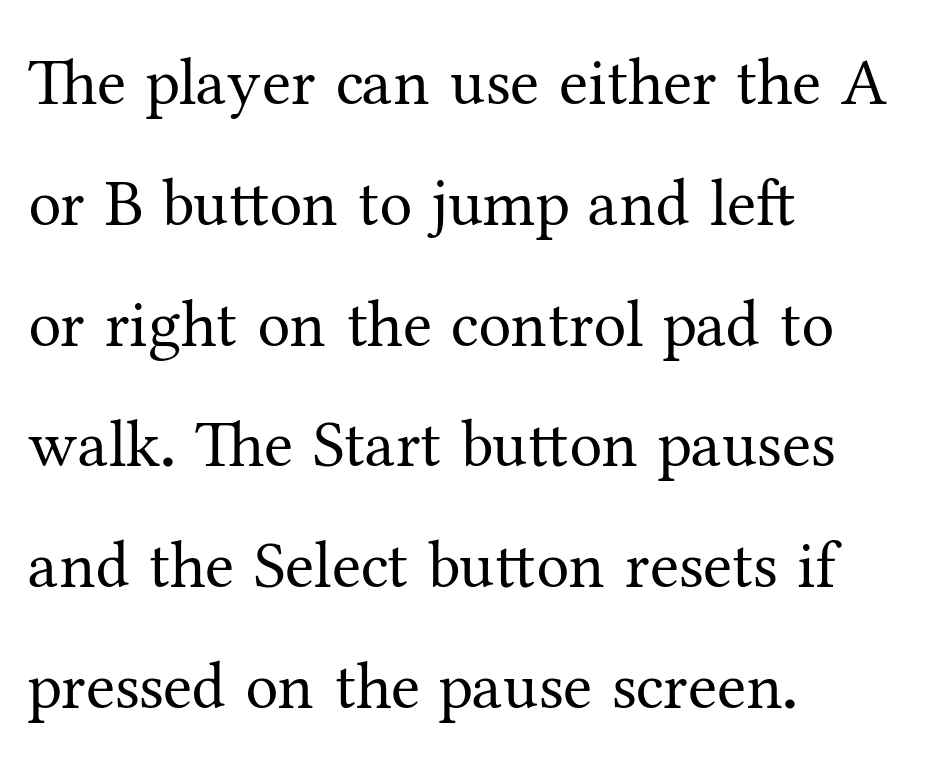
Short and long lines alike share a common starting point at left. Short note: letters normally spaced. Anything drawn beneath the words? Only blank space. Weight: not bold — regular or lighter.
